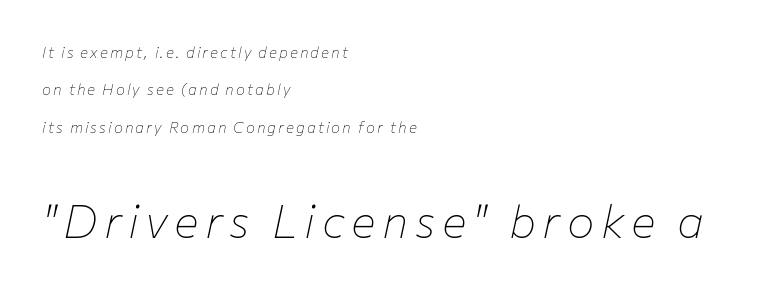
Block two is the big one; block one sits smaller above it. Underlining? Definitely not there. Yep, that's italic — everything's leaning. Is this a fixed-width face? No — the glyphs have proportional, varying widths. Weight class: somewhere from thin through regular. Short and long lines alike share a common starting point at left.
